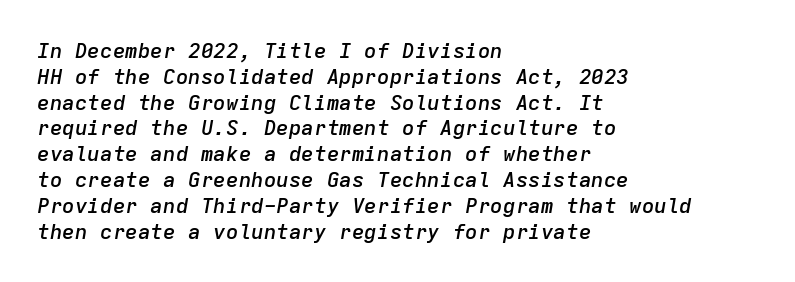
{"italic": "yes", "lean": "right", "slant_degrees": 9, "bold": "semi", "underline": "no", "align": "left", "line_spacing_ratio": 1.23, "letter_spacing": "normal", "letter_spacing_em": 0.0, "glyph_px": 21}
